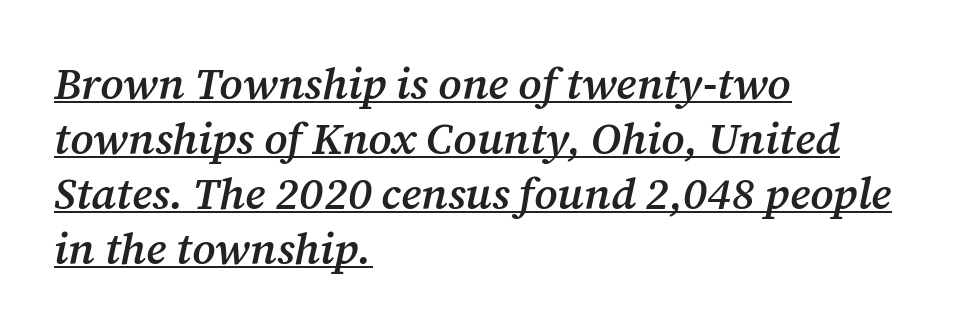
{"serif": "yes", "italic": "yes", "lean": "right", "slant_degrees": 12, "bold": "semi", "weight": "semibold", "width": "normal", "stroke_contrast": "medium", "x_height": "medium", "monospaced": "no", "underline": "yes", "align": "left", "line_spacing": "normal", "line_spacing_ratio": 1.25, "letter_spacing": "normal", "letter_spacing_em": 0.0, "glyph_px": 44}
